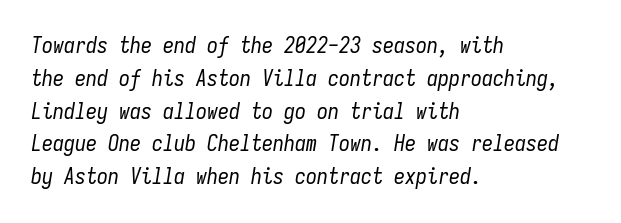
Q: Is the text bold? A: No.
Q: Is the text italic (slanted)? A: Yes, it leans right by about 9 degrees.
Q: Is the text underlined? A: No.
Q: How is the paragraph aligned? A: Left-aligned.
Q: Is the spacing between letters normal or unusually wide? A: Normal.
Q: Is the spacing between lines tight, normal or loose? A: Normal.
